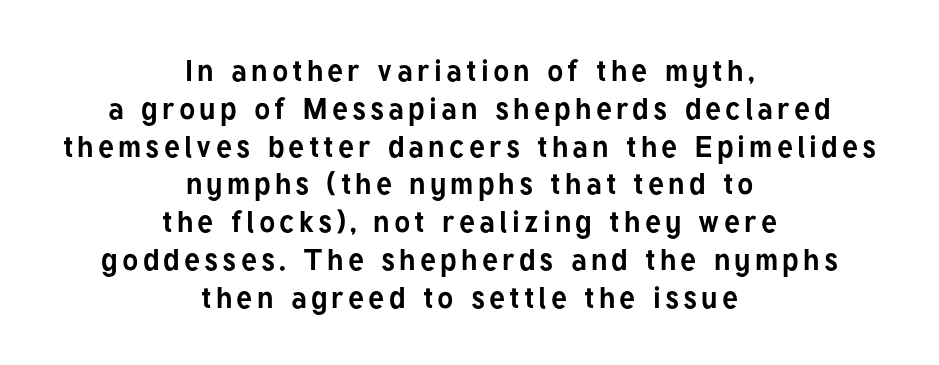
The image shows 30 px bold sans-serif type, upright; set centered, normal line spacing (1.26x), not underlined; low stroke contrast and a medium x-height.
